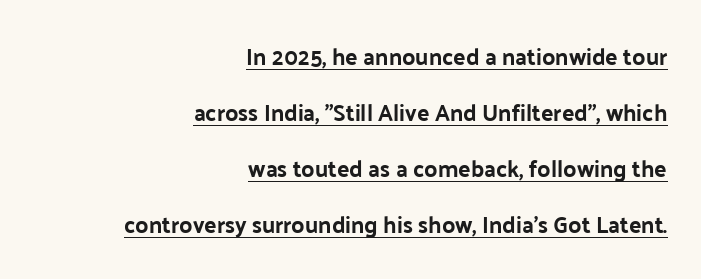
This is roman type, the default non-slanted kind. The lines in this sample share a right terminus and differ only in where they begin. Summary of vertical rhythm: relaxed, with wide interline spacing. A typographer would call this underscored text. Inter-character spacing is left at the font's built-in metrics.
